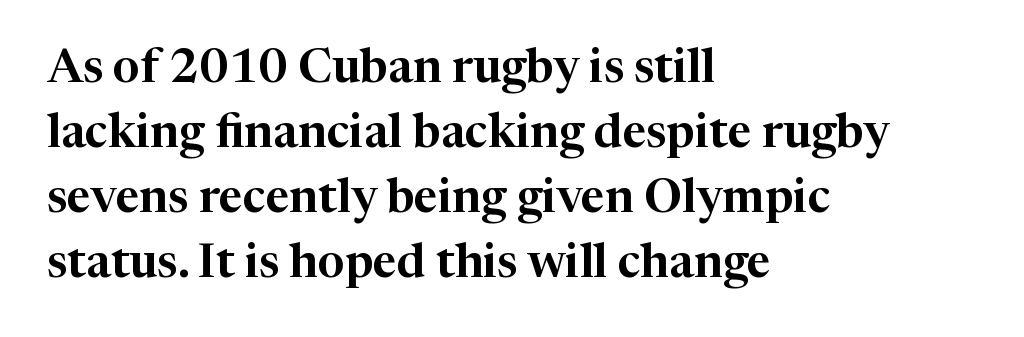
The image shows 47 px serif type, upright; set left-aligned, normal line spacing (1.38x), normal letter spacing, not underlined; high stroke contrast and a medium x-height.
